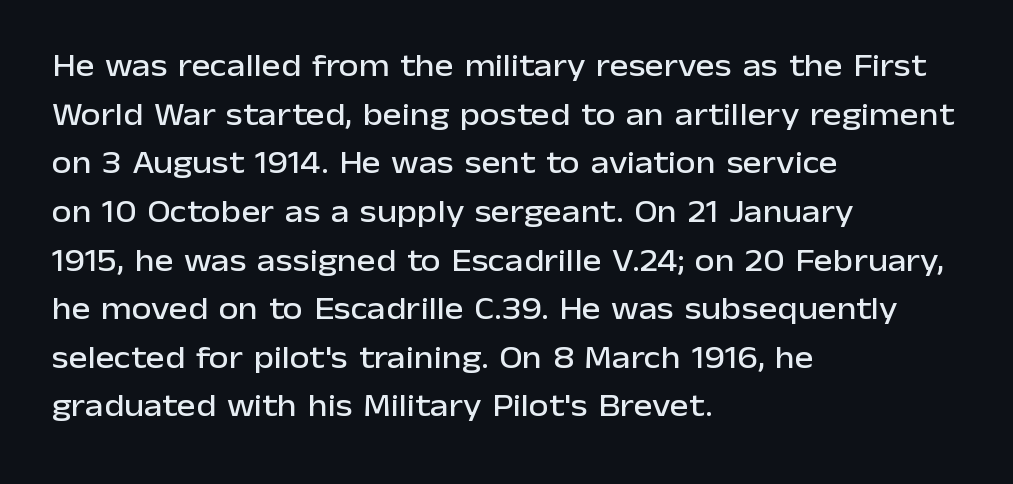
Q: Is the text italic (slanted)? A: No, it is upright.
Q: Is the typeface a serif or a sans-serif typeface? A: Sans-serif.
Q: Is the text underlined? A: No.
Q: How is the paragraph aligned? A: Left-aligned.
Q: Is the spacing between letters normal or unusually wide? A: Normal.
Q: Is the spacing between lines tight, normal or loose? A: Normal.
Q: Width (condensed, normal, or wide)? A: Normal.
Q: Stroke contrast? A: Low.
Q: x-height? A: Medium.
Q: Monospaced? A: No.
